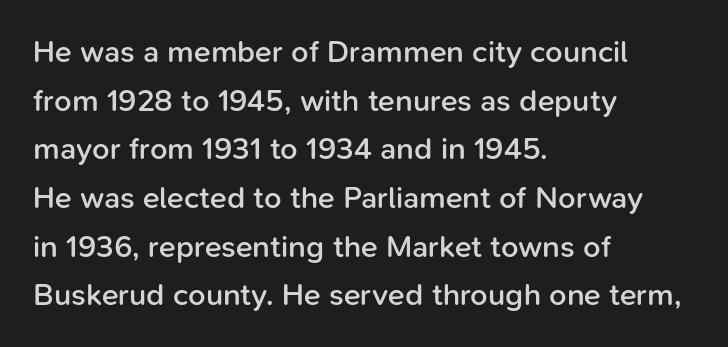
Students, this is semibold: more ink than regular, less than bold. When letters stand straight like this, we call the style roman or upright. The face used here is proportionally spaced, like ordinary book or web type. Nobody touched the tracking dial on this one. Typographically, this falls in the sans-serif category.
